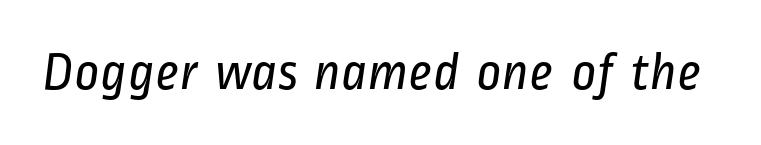
Q: Is the text bold? A: No.
Q: Is the typeface a serif or a sans-serif typeface? A: Sans-serif.
Q: Is the text underlined? A: No.
Q: Is the spacing between letters normal or unusually wide? A: Normal.
Q: Width (condensed, normal, or wide)? A: Condensed.
Q: Stroke contrast? A: Low.
Q: x-height? A: Medium.
Q: Monospaced? A: No.
